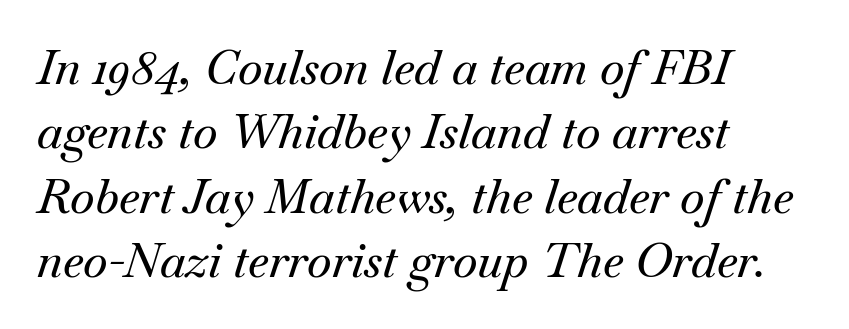
Q: Is the text italic (slanted)? A: Yes, it leans right by about 18 degrees.
Q: Is the typeface a serif or a sans-serif typeface? A: Serif.
Q: Is the text underlined? A: No.
Q: How is the paragraph aligned? A: Left-aligned.
Q: Is the spacing between letters normal or unusually wide? A: Normal.
Q: Is the spacing between lines tight, normal or loose? A: Normal.
Q: Width (condensed, normal, or wide)? A: Normal.
Q: Stroke contrast? A: Medium.
Q: x-height? A: Small.
Q: Monospaced? A: No.
